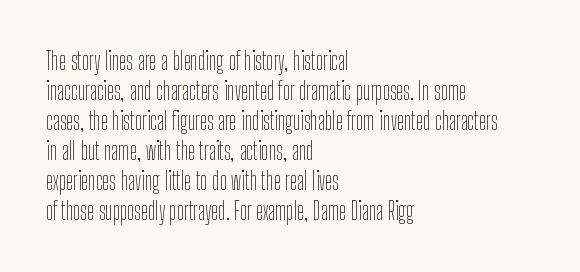
{"italic": "no", "bold": "no", "underline": "no", "align": "left", "line_spacing": "normal", "line_spacing_ratio": 1.25, "letter_spacing": "normal", "letter_spacing_em": 0.0, "glyph_px": 24}
